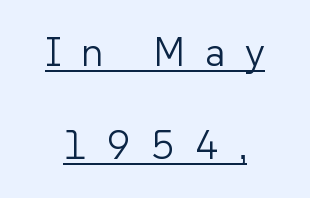
Q: Is the text bold? A: No.
Q: Is the text italic (slanted)? A: No, it is upright.
Q: Is the typeface a serif or a sans-serif typeface? A: Sans-serif.
Q: Is the text underlined? A: Yes.
Q: How is the paragraph aligned? A: Centered.
Q: Is the spacing between letters normal or unusually wide? A: Unusually wide.
Q: Is the spacing between lines tight, normal or loose? A: Loose.
Q: Width (condensed, normal, or wide)? A: Normal.
Q: Stroke contrast? A: Low.
Q: x-height? A: Medium.
Q: Monospaced? A: No.
